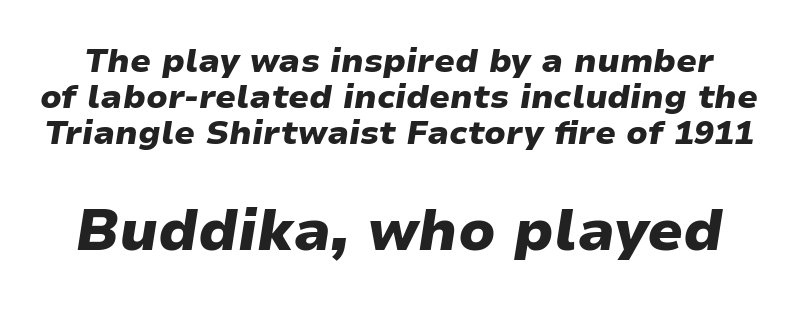
{"italic": "yes", "lean": "right", "slant_degrees": 9, "bold": "yes", "weight": "heavy", "width": "wide", "stroke_contrast": "low", "x_height": "medium", "monospaced": "no", "underline": "no", "line_spacing": "tight", "line_spacing_ratio": 1.09, "letter_spacing": "normal", "letter_spacing_em": 0.0, "larger_block": "second", "size_ratio": 1.73, "glyph_px": 57}
